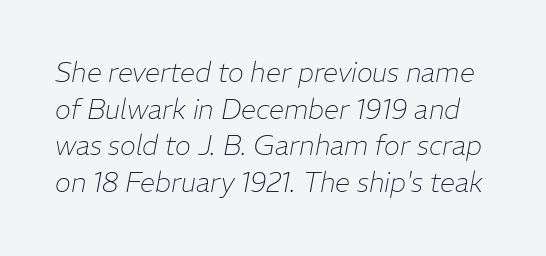
{"italic": "yes", "lean": "right", "slant_degrees": 11, "bold": "no", "underline": "no", "line_spacing": "normal", "line_spacing_ratio": 1.36, "letter_spacing": "normal", "letter_spacing_em": 0.0, "glyph_px": 27}
